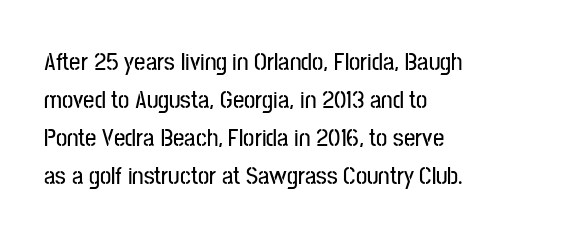
Q: Is the text italic (slanted)? A: No, it is upright.
Q: Is the text underlined? A: No.
Q: How is the paragraph aligned? A: Left-aligned.
Q: Is the spacing between letters normal or unusually wide? A: Normal.
Q: Is the spacing between lines tight, normal or loose? A: Normal.
